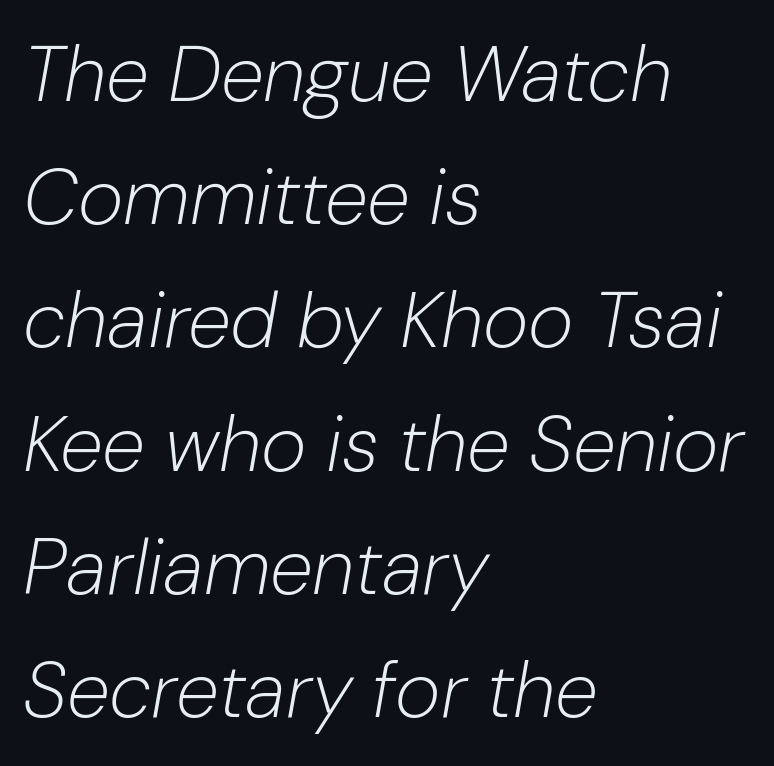
{"italic": "yes", "lean": "right", "slant_degrees": 10, "bold": "no", "weight": "light", "width": "normal", "stroke_contrast": "low", "x_height": "medium", "monospaced": "no", "underline": "no", "align": "left", "line_spacing": "normal", "line_spacing_ratio": 1.58, "letter_spacing": "normal", "letter_spacing_em": 0.0, "glyph_px": 78}
